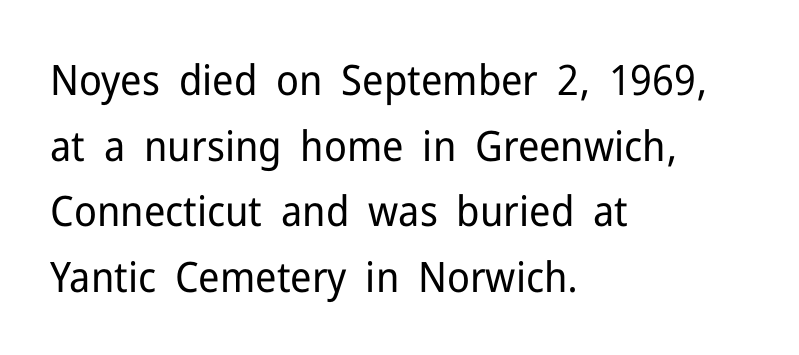
The leading is moderate, giving the passage an even texture. All the whitespace from short lines collects on the right. The strip under each line holds only bare page. Unlike italic type, these characters show no tilt at all.
